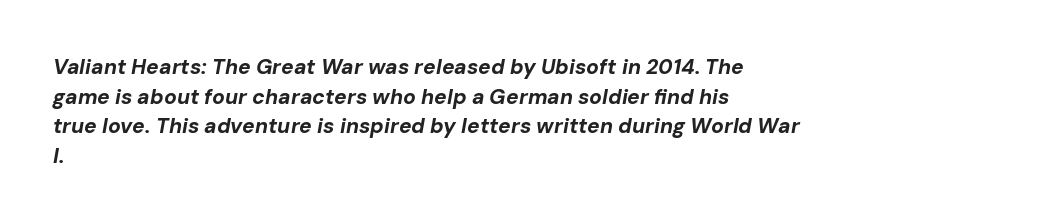
Q: Is the text bold? A: Yes.
Q: Is the text italic (slanted)? A: Yes, it leans right by about 10 degrees.
Q: Is the text underlined? A: No.
Q: How is the paragraph aligned? A: Left-aligned.
Q: Is the spacing between letters normal or unusually wide? A: Normal.
Q: Is the spacing between lines tight, normal or loose? A: Normal.
